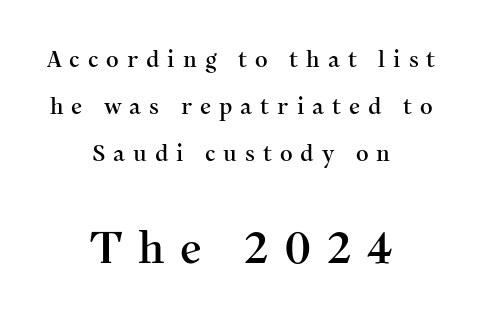
{"serif": "yes", "italic": "no", "width": "normal", "stroke_contrast": "medium", "x_height": "medium", "monospaced": "no", "underline": "no", "align": "center", "line_spacing": "loose", "line_spacing_ratio": 2.14, "letter_spacing": "wide", "letter_spacing_em": 0.36, "larger_block": "second", "size_ratio": 1.95, "glyph_px": 43}
